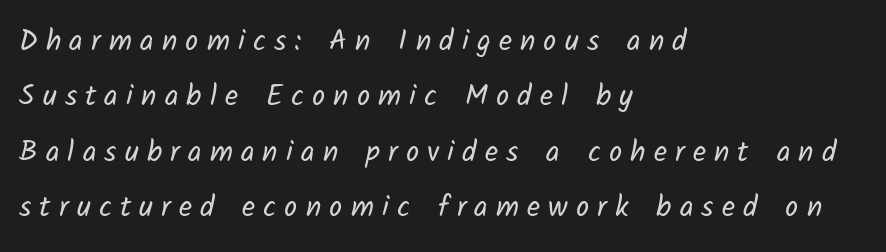
{"serif": "no", "bold": "no", "weight": "regular", "width": "normal", "stroke_contrast": "low", "x_height": "medium", "monospaced": "no", "underline": "no", "align": "left", "line_spacing": "loose", "line_spacing_ratio": 1.91, "letter_spacing": "wide", "letter_spacing_em": 0.28, "glyph_px": 29}
